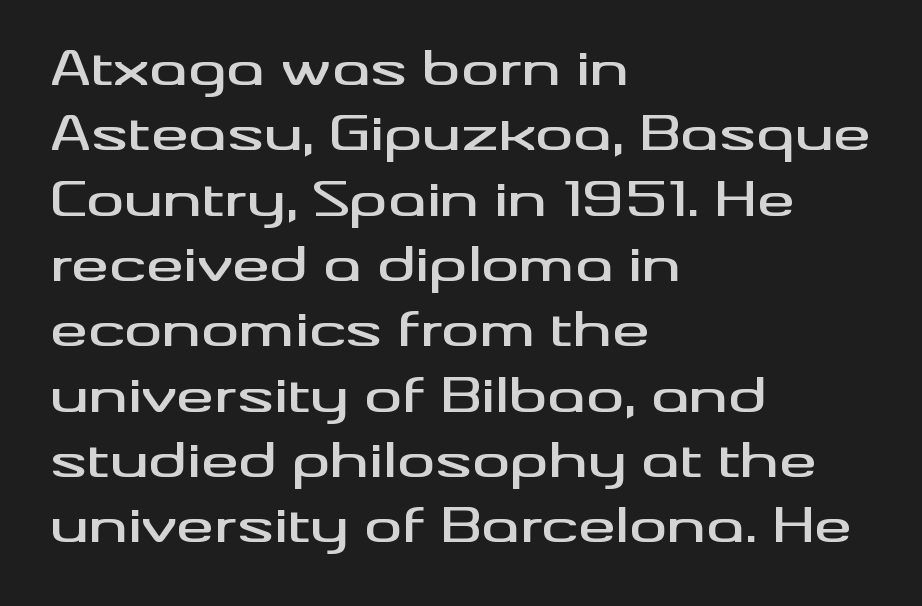
The image shows 47 px wide sans-serif type, upright; set left-aligned, normal line spacing (1.39x), normal letter spacing, not underlined; medium stroke contrast and a small x-height.
